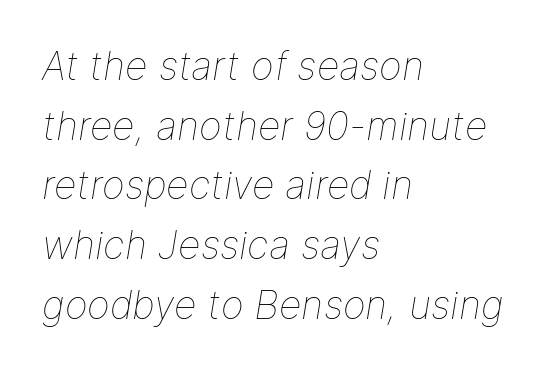
The image shows 39 px thin type, italic (leaning right); set left-aligned, normal line spacing (1.53x), normal letter spacing, not underlined; low stroke contrast and a medium x-height.
